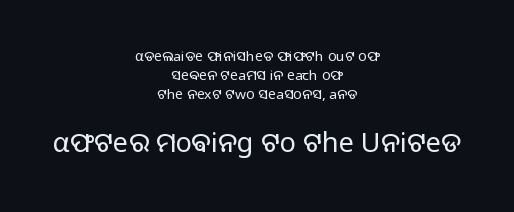
The horizontal fit of the characters is conventional and even. Posture: straight, roman, zero tilt. These lines sit exactly where default settings would place them. Ink coverage per letter is moderate at most. Words float on clear page, feet unadorned. If you folded the block vertically in half, each line would mirror itself in length.
